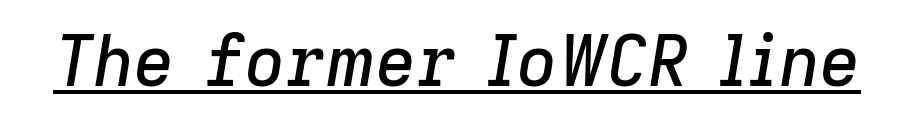
Q: Is the text italic (slanted)? A: Yes, it leans right by about 9 degrees.
Q: Is the text underlined? A: Yes.
Q: Is the spacing between letters normal or unusually wide? A: Normal.
Q: Width (condensed, normal, or wide)? A: Normal.
Q: Stroke contrast? A: Low.
Q: x-height? A: Medium.
Q: Monospaced? A: No.
